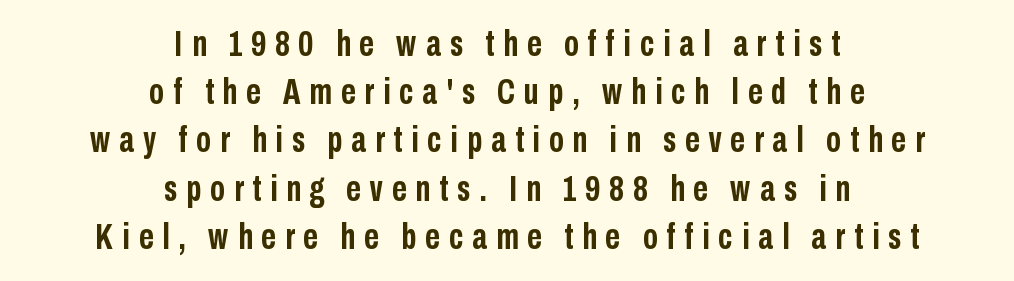
Q: Is the text bold? A: Yes.
Q: Is the text italic (slanted)? A: No, it is upright.
Q: Is the typeface a serif or a sans-serif typeface? A: Sans-serif.
Q: Is the text underlined? A: No.
Q: How is the paragraph aligned? A: Centered.
Q: Is the spacing between letters normal or unusually wide? A: Unusually wide.
Q: Is the spacing between lines tight, normal or loose? A: Normal.
Q: Width (condensed, normal, or wide)? A: Condensed.
Q: Stroke contrast? A: Low.
Q: x-height? A: Medium.
Q: Monospaced? A: No.
